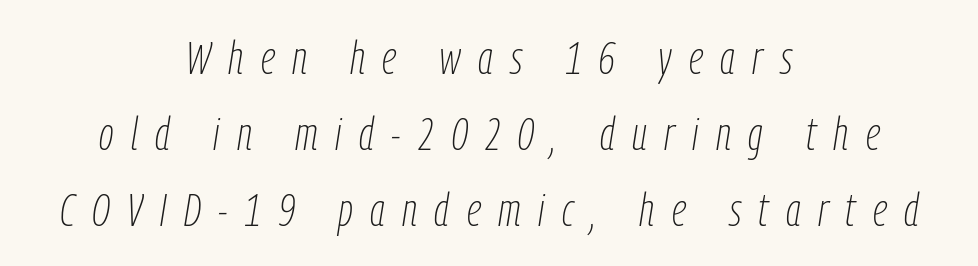
Line spacing here is normal. You can tell it's italic because the verticals aren't actually vertical. Glance below the letters and you will spot only blank space. Caption: multi-line text, centered on the measure. Observe the wide spacing: letters keep a clear distance from each other. Summary of weight: not heavy and not bold.
